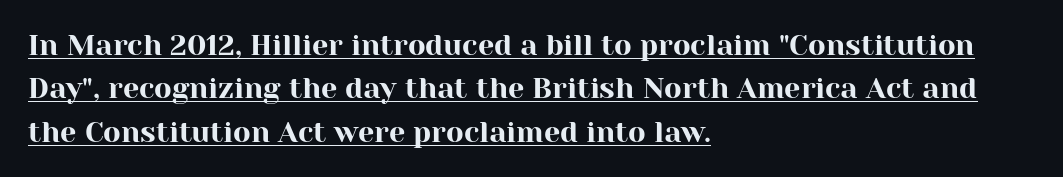
The image shows 29 px serif type, upright; set left-aligned, normal line spacing (1.5x), normal letter spacing, underlined; high stroke contrast and a medium x-height.
